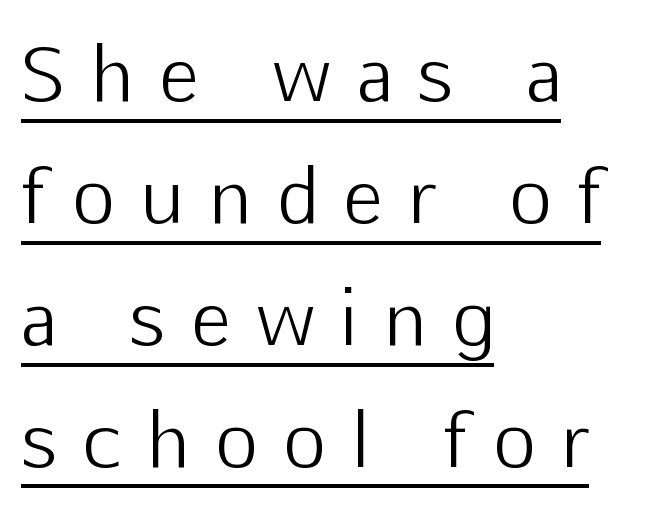
The rendering anchors every line to the left-hand side. The rendering uses a moderate line-height, typical for paragraphs. A typesetter would call this proportional, since set widths differ per character. Compared with typical body copy, the letter spacing here is much looser. Decoration check: the copy is underlined. Quick note: not italic, upright.
